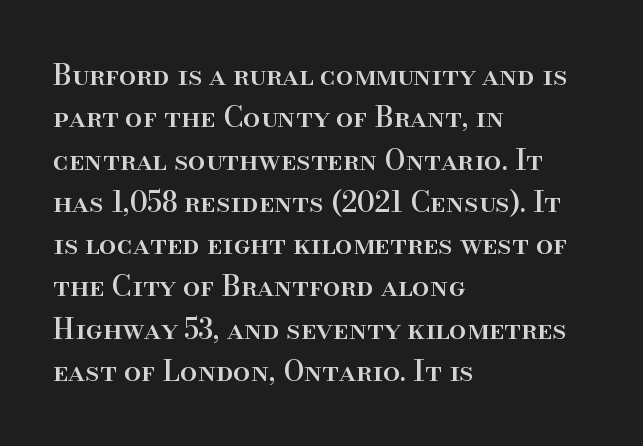
A typesetter would call this leading conventional body-copy spacing. Where is the straight margin? On the left. You can tell from the footed stems that serif type was used. Every character sits straight up, as roman type does. The letters advance in unequal steps, a hallmark of proportional type.
